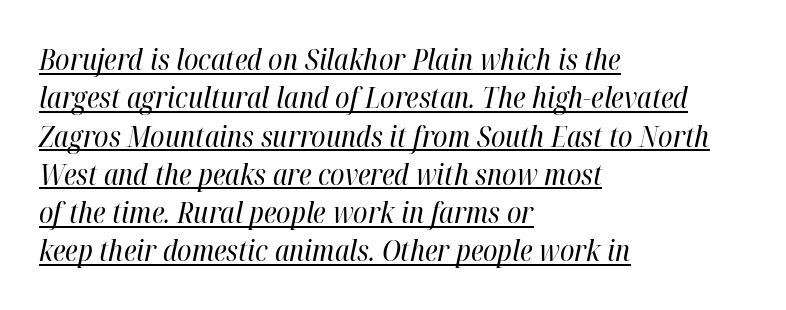
{"italic": "yes", "lean": "right", "slant_degrees": 12, "bold": "no", "weight": "regular", "width": "condensed", "stroke_contrast": "high", "x_height": "medium", "monospaced": "no", "underline": "yes", "align": "left", "line_spacing": "normal", "line_spacing_ratio": 1.32, "letter_spacing": "normal", "letter_spacing_em": 0.0, "glyph_px": 29}
